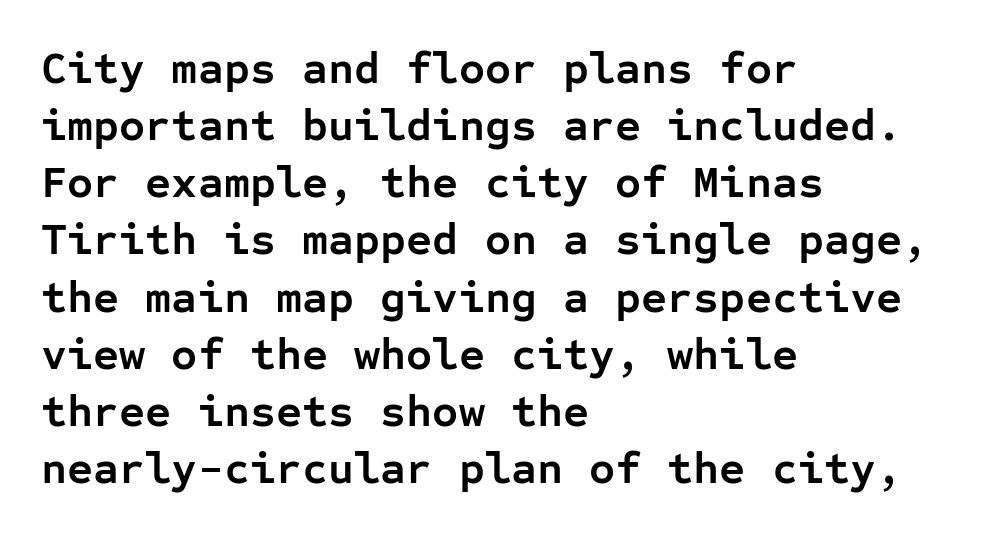
The image shows 45 px semibold sans-serif type, upright, monospaced; set left-aligned, normal line spacing (1.27x), normal letter spacing, not underlined; low stroke contrast and a medium x-height.
